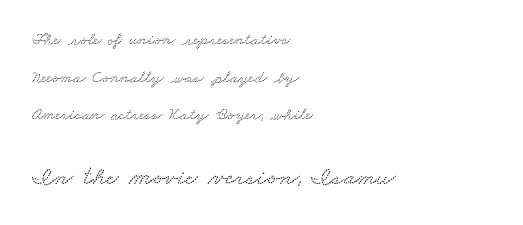
The image shows 26 px text type; set left-aligned, loose line spacing (2.21x), normal letter spacing, not underlined; the second (bottom) block is 1.53x larger.
